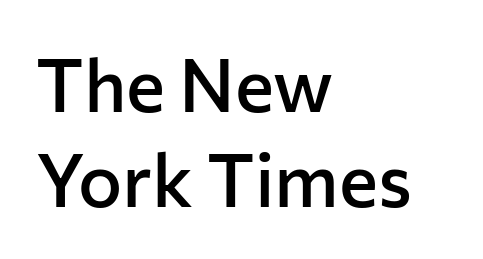
The image shows 74 px semibold sans-serif type, upright; set left-aligned, normal line spacing (1.28x), normal letter spacing, not underlined; low stroke contrast and a medium x-height.
